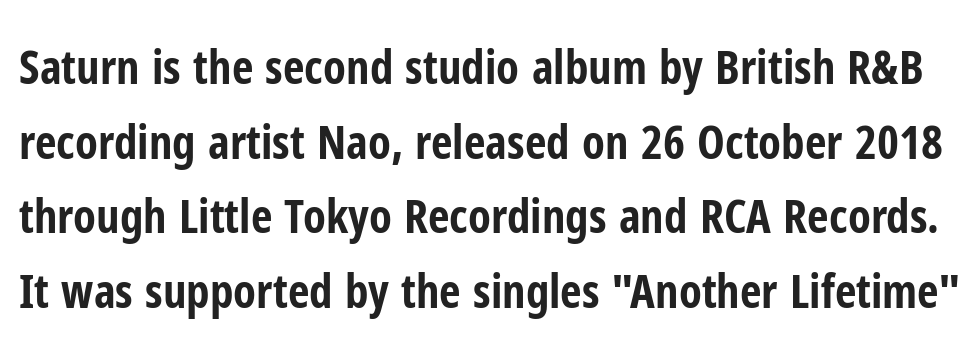
The image shows 47 px bold, condensed sans-serif type, upright; set normal line spacing (1.59x), normal letter spacing, not underlined; low stroke contrast and a medium x-height.
